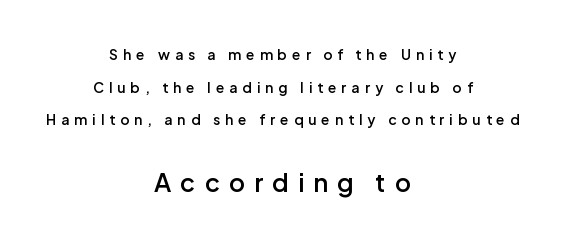
The image shows 25 px text type, upright; set centered, loose line spacing (2.33x), unusually wide letter spacing (+0.36 em), not underlined; the second (bottom) block is 1.79x larger.
